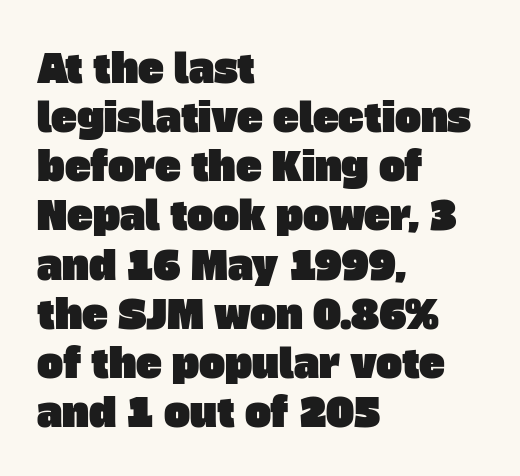
These lines sit exactly where default settings would place them. Horizontally, the lines are justified to the leading edge only. This is sans-serif lettering, the kind often seen on screens and signage. The passage shown is not underscored anywhere. The letters advance in unequal steps, a hallmark of proportional type. Is the letter spacing exaggerated? No — it looks like the ordinary default.
